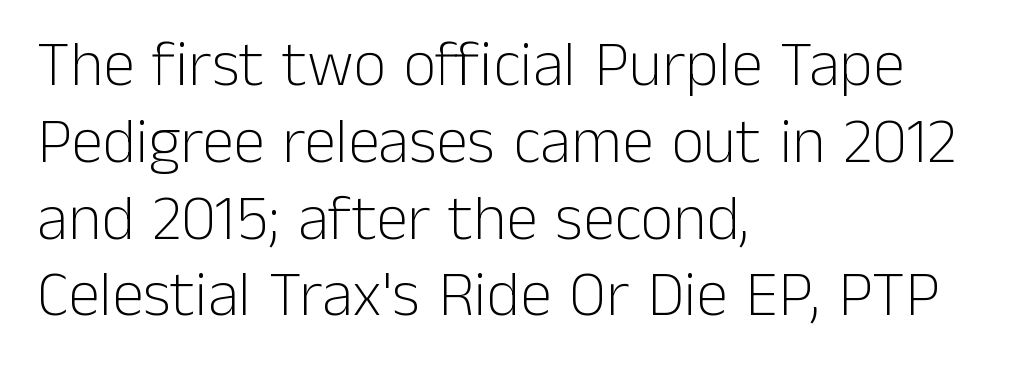
Unlike italic type, these characters show no tilt at all. Proportional: the letters do not fall into vertical columns. A clean baseline with only descenders dipping below it. The typeface chosen for these lines omits serifs. Is the block centered? No — it sits flush against the left margin.
